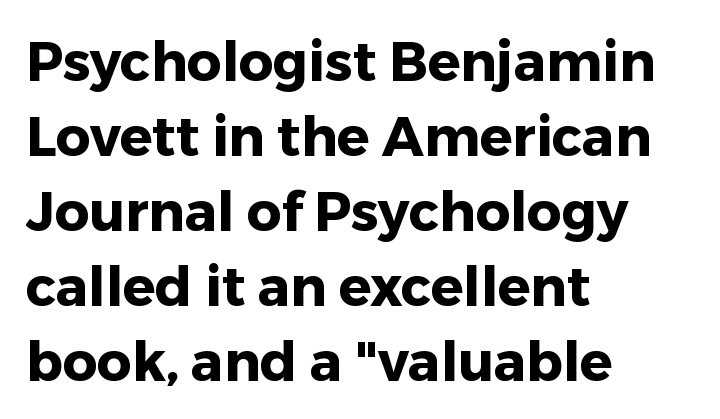
Q: Is the text bold? A: Yes.
Q: Is the text italic (slanted)? A: No, it is upright.
Q: Is the typeface a serif or a sans-serif typeface? A: Sans-serif.
Q: Is the text underlined? A: No.
Q: How is the paragraph aligned? A: Left-aligned.
Q: Is the spacing between letters normal or unusually wide? A: Normal.
Q: Is the spacing between lines tight, normal or loose? A: Normal.
Q: Width (condensed, normal, or wide)? A: Normal.
Q: Stroke contrast? A: Low.
Q: x-height? A: Medium.
Q: Monospaced? A: No.
